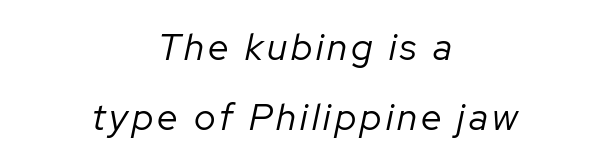
{"italic": "yes", "lean": "right", "slant_degrees": 12, "bold": "no", "weight": "regular", "width": "normal", "stroke_contrast": "low", "x_height": "medium", "monospaced": "no", "underline": "no", "align": "center", "line_spacing_ratio": 1.89, "glyph_px": 37}
